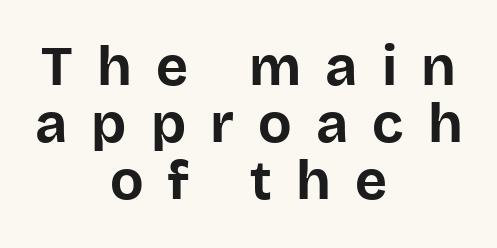
The image shows 55 px bold sans-serif type, upright; set centered, tight line spacing (1.04x), unusually wide letter spacing (+0.44 em), not underlined; low stroke contrast and a large x-height.
